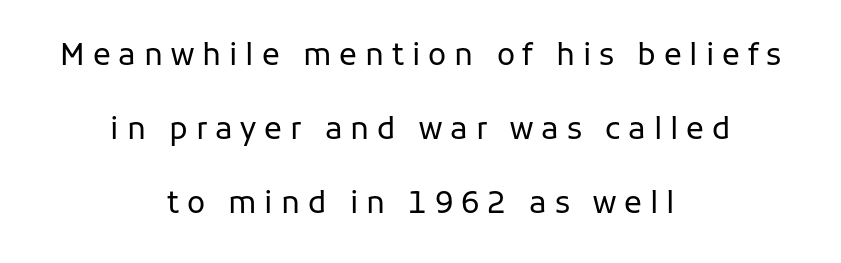
{"serif": "no", "italic": "no", "bold": "no", "weight": "regular", "width": "normal", "stroke_contrast": "low", "x_height": "medium", "monospaced": "no", "underline": "no", "align": "center", "line_spacing": "loose", "line_spacing_ratio": 2.46, "letter_spacing": "wide", "letter_spacing_em": 0.26, "glyph_px": 30}
